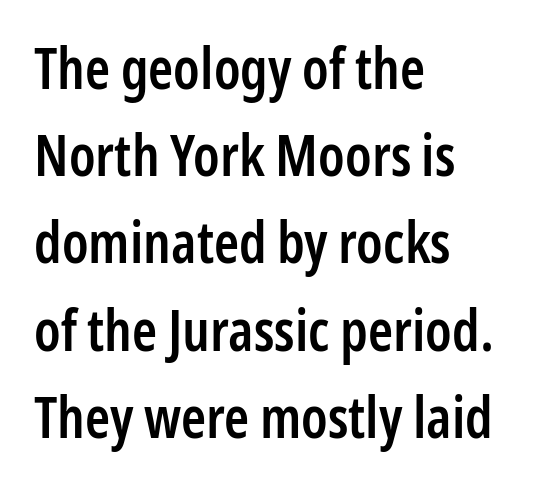
{"serif": "no", "italic": "no", "bold": "semi", "weight": "semibold", "width": "condensed", "stroke_contrast": "low", "x_height": "medium", "monospaced": "no", "underline": "no", "align": "left", "line_spacing": "normal", "line_spacing_ratio": 1.53, "letter_spacing": "normal", "letter_spacing_em": 0.0, "glyph_px": 57}
